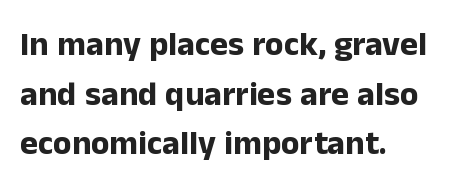
Notice how thick the strokes are: this is what a full bold looks like. Is this a fixed-width face? No — the glyphs have proportional, varying widths. Glyph-to-glyph distance matches everyday printed text. Examine the stroke ends and you'll find no serifs.
